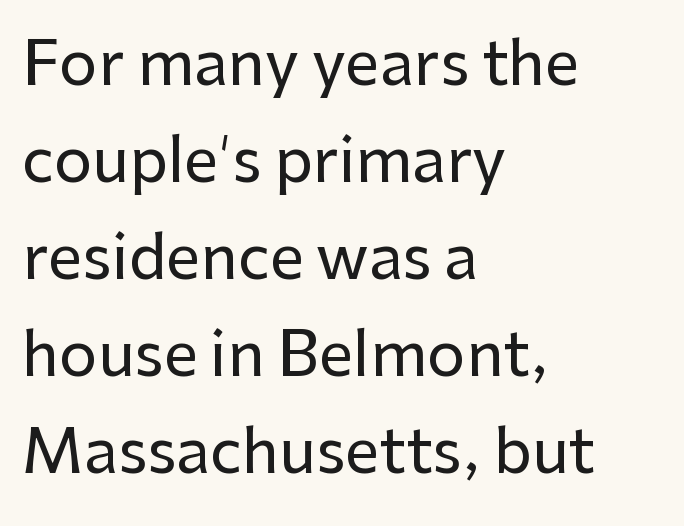
{"serif": "no", "italic": "no", "width": "normal", "stroke_contrast": "low", "x_height": "medium", "monospaced": "no", "underline": "no", "align": "left", "line_spacing": "normal", "line_spacing_ratio": 1.59, "letter_spacing": "normal", "letter_spacing_em": 0.0, "glyph_px": 61}
